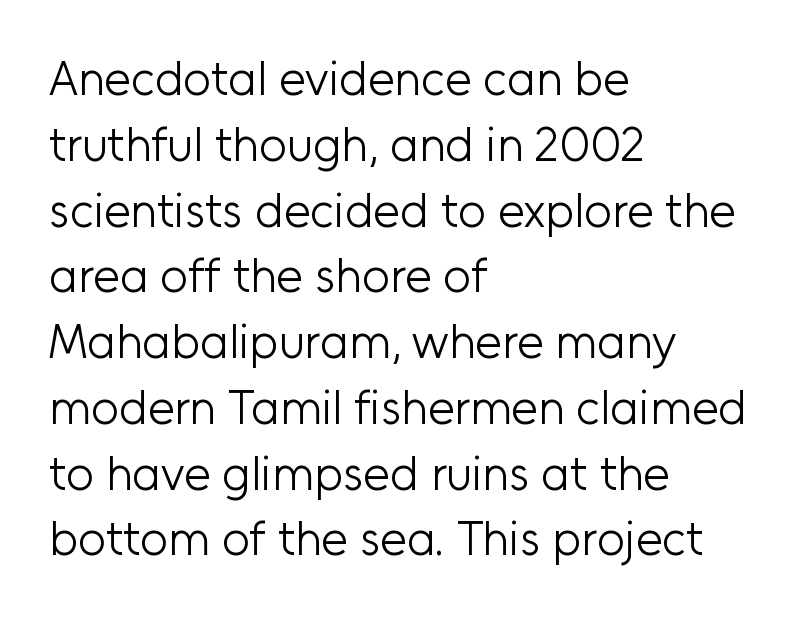
Q: Is the text bold? A: No.
Q: Is the text italic (slanted)? A: No, it is upright.
Q: Is the typeface a serif or a sans-serif typeface? A: Sans-serif.
Q: Is the text underlined? A: No.
Q: How is the paragraph aligned? A: Left-aligned.
Q: Is the spacing between letters normal or unusually wide? A: Normal.
Q: Is the spacing between lines tight, normal or loose? A: Normal.
Q: Width (condensed, normal, or wide)? A: Normal.
Q: Stroke contrast? A: Low.
Q: x-height? A: Medium.
Q: Monospaced? A: No.
